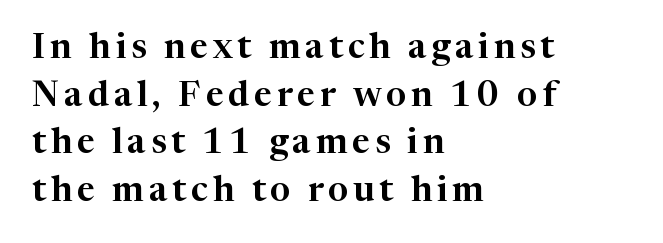
Q: Is the text italic (slanted)? A: No, it is upright.
Q: Is the typeface a serif or a sans-serif typeface? A: Serif.
Q: Is the text underlined? A: No.
Q: How is the paragraph aligned? A: Left-aligned.
Q: Is the spacing between lines tight, normal or loose? A: Normal.
Q: Width (condensed, normal, or wide)? A: Normal.
Q: Stroke contrast? A: High.
Q: x-height? A: Medium.
Q: Monospaced? A: No.
